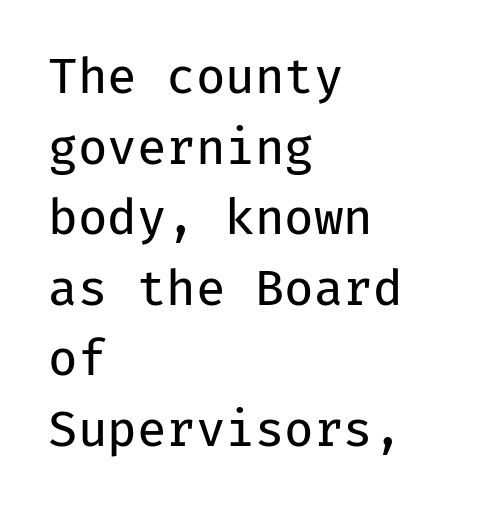
The font's upright variant was chosen for this text. The face looks like a standard text weight, possibly lighter. The string is rendered with underlining switched off. Tracking value appears to be zero — textbook default spacing. The passage shown is typed in a monospace face where columns stay perfectly aligned. Is there much room between lines? A standard amount, neither cramped nor airy.
